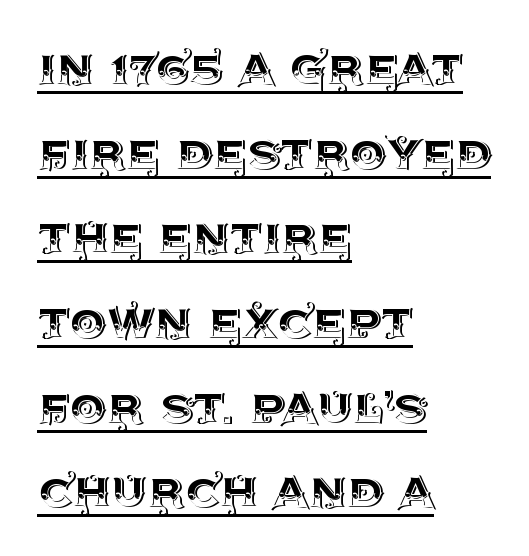
The image shows 58 px text type, upright; set left-aligned, normal line spacing (1.46x), normal letter spacing, underlined; a large x-height.
